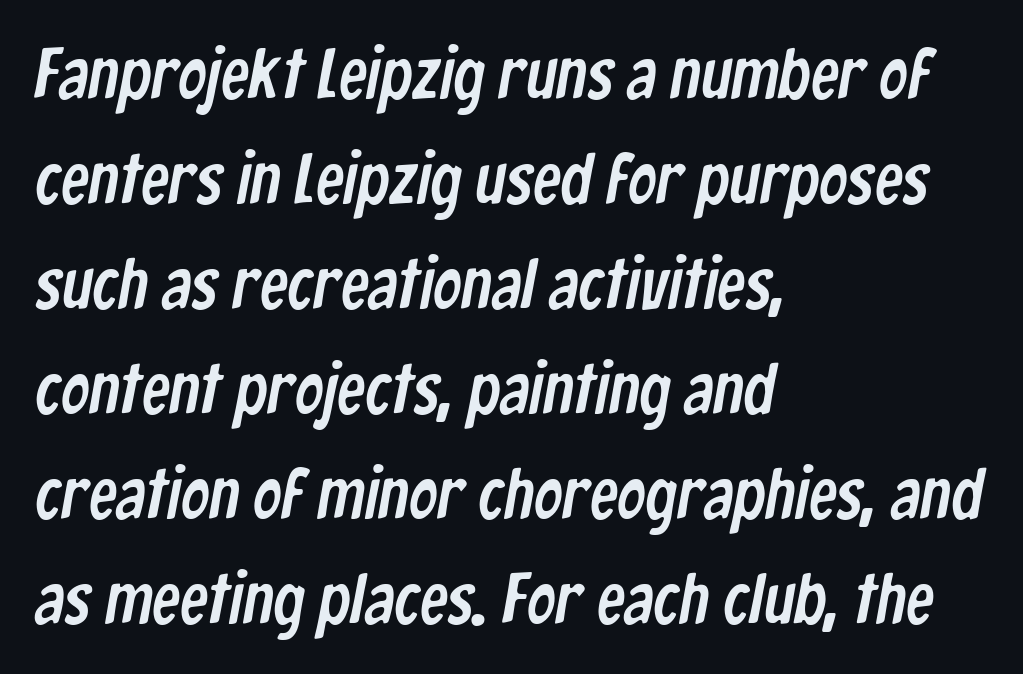
{"serif": "no", "width": "condensed", "stroke_contrast": "low", "x_height": "medium", "monospaced": "no", "underline": "no", "align": "left", "line_spacing": "normal", "line_spacing_ratio": 1.48, "letter_spacing": "normal", "letter_spacing_em": 0.0, "glyph_px": 71}
